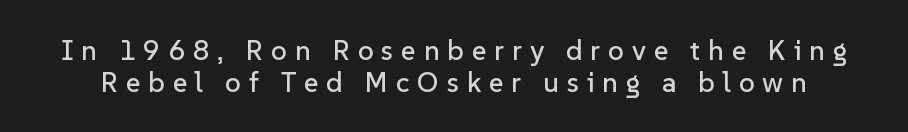
The image shows 28 px sans-serif type, upright; set tight line spacing (1.14x), unusually wide letter spacing (+0.28 em), not underlined; low stroke contrast and a medium x-height.
